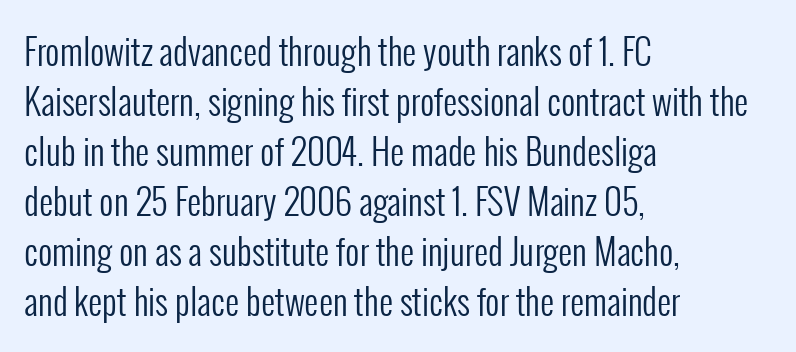
Q: Is the text bold? A: No.
Q: Is the text italic (slanted)? A: No, it is upright.
Q: Is the typeface a serif or a sans-serif typeface? A: Sans-serif.
Q: Is the text underlined? A: No.
Q: How is the paragraph aligned? A: Left-aligned.
Q: Is the spacing between letters normal or unusually wide? A: Normal.
Q: Is the spacing between lines tight, normal or loose? A: Normal.
Q: Width (condensed, normal, or wide)? A: Condensed.
Q: Stroke contrast? A: Low.
Q: x-height? A: Medium.
Q: Monospaced? A: No.
